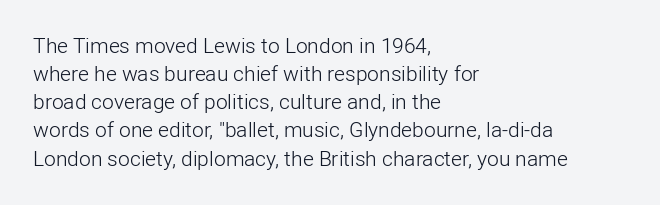
Q: Is the text bold? A: No.
Q: Is the text italic (slanted)? A: No, it is upright.
Q: Is the text underlined? A: No.
Q: How is the paragraph aligned? A: Left-aligned.
Q: Is the spacing between letters normal or unusually wide? A: Normal.
Q: Is the spacing between lines tight, normal or loose? A: Normal.
